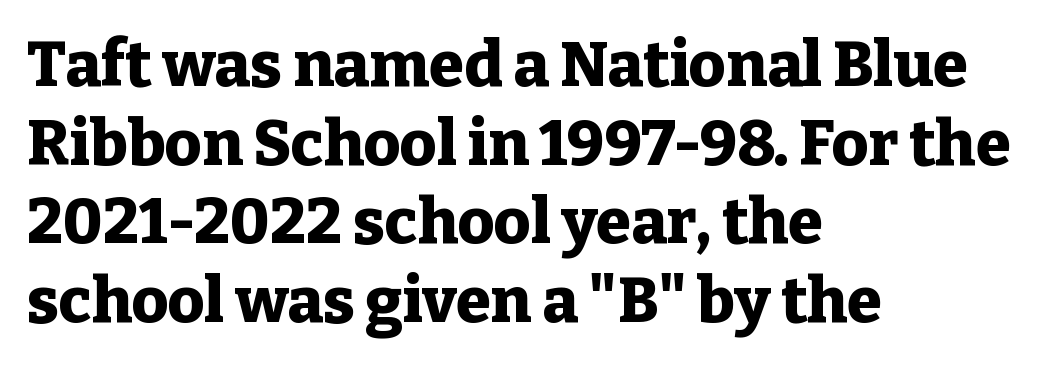
Check where the strokes stop: tiny serifs finish them off. Alignment: flush left. Line spacing here is normal. Varying glyph widths throughout — classic text-font behaviour.
